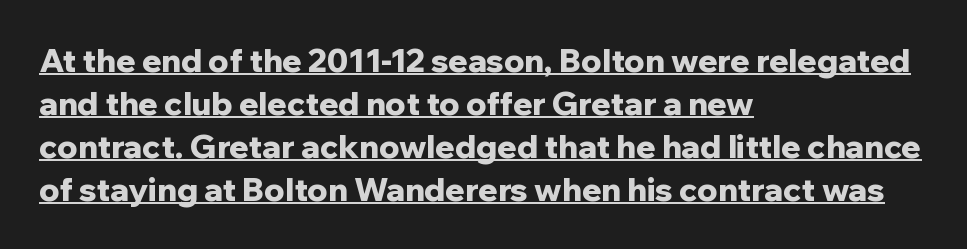
The image shows 32 px bold sans-serif type, upright; set left-aligned, normal line spacing (1.34x), normal letter spacing, underlined; low stroke contrast and a medium x-height.
